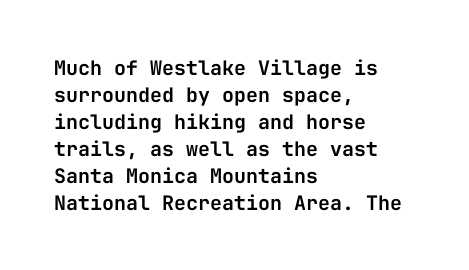
The image shows 20 px text type, upright; set left-aligned, normal line spacing (1.35x), normal letter spacing, not underlined.
